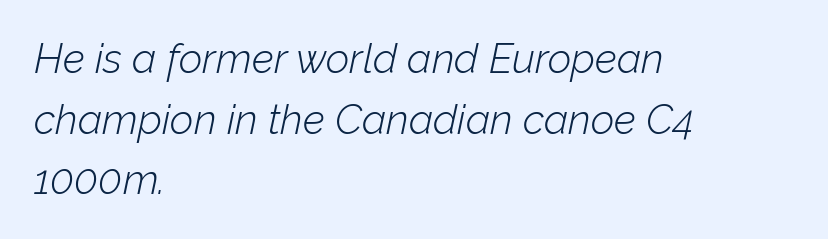
Each stroke keeps to a modest, everyday thickness or less. Spacing between characters is what you'd get straight out of the box. Think of a printed novel: that variable character pitch is what you see here. Words float on clear page, feet unadorned. If you measured baseline to baseline, you'd find a middling distance. Posture: slanted.
